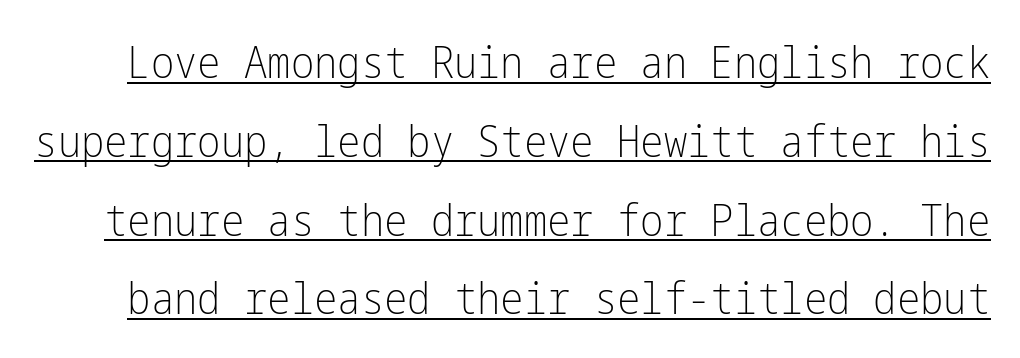
The image shows 44 px light, condensed sans-serif type, upright; set line spacing 1.79x, normal letter spacing, underlined; low stroke contrast and a medium x-height.
